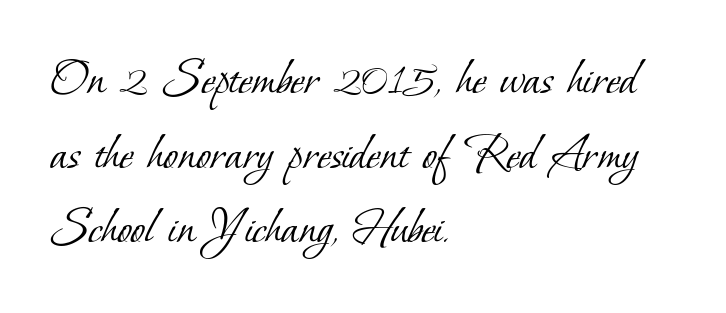
The image shows 53 px light serif type; set left-aligned, normal line spacing (1.41x), normal letter spacing, not underlined; low stroke contrast and a small x-height.
